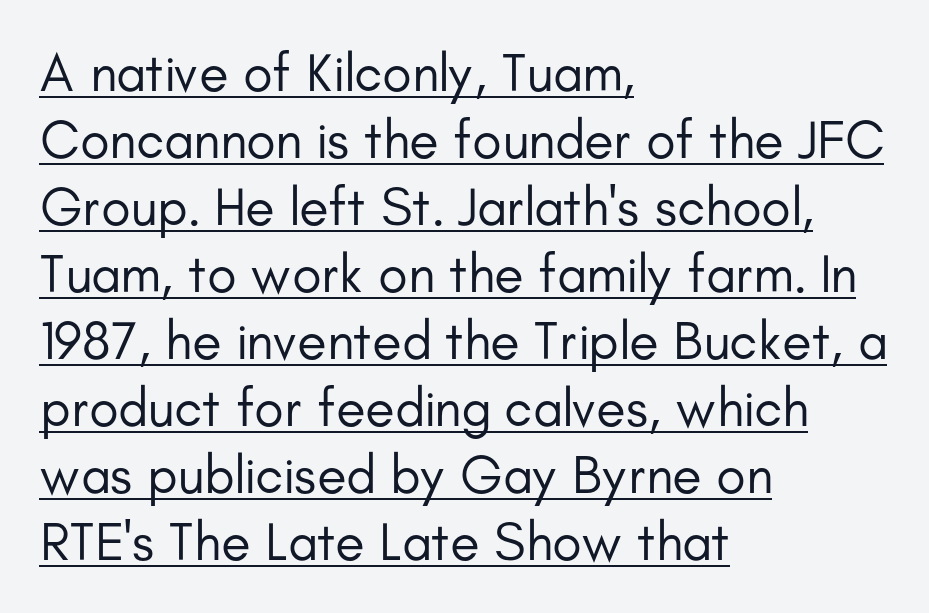
The passage shown is underscored from start to finish. Line starts are locked; line ends wander. Do the characters align in a grid? No, the font is proportional. The gaps between neighbouring characters are ordinary and unremarkable.
